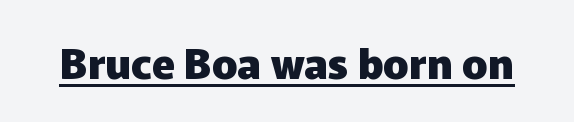
{"serif": "no", "italic": "no", "bold": "yes", "weight": "heavy", "width": "normal", "stroke_contrast": "low", "x_height": "medium", "monospaced": "no", "underline": "yes", "letter_spacing": "normal", "letter_spacing_em": 0.0, "glyph_px": 42}
